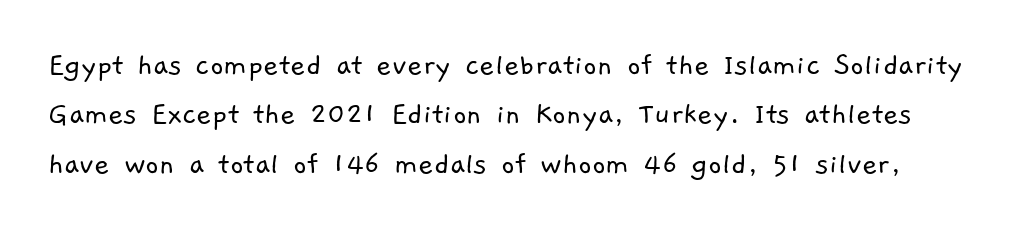
No extra tracking has been applied to these lines. Proportional: the letters do not fall into vertical columns. The font family rendered here belongs to the sans-serif group. Bare-footed words on every line. Interline gaps are of average width in this sample. Bold? No — there's no thickening of the strokes.
